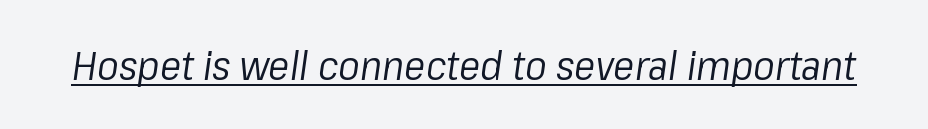
The image shows 40 px regular-weight type, italic (leaning right); set normal letter spacing, underlined; low stroke contrast and a medium x-height.
